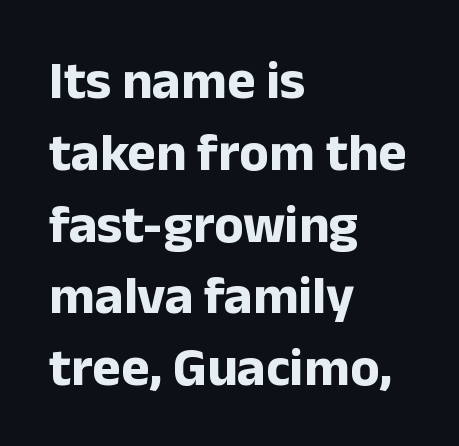
Designer's note — italics off, roman on. Note the varied advance widths — an 'i' is clearly narrower than an 'm'. Students, note that the glyphs here touch the page at normal intervals. Whoever set this chose a conventional vertical rhythm. The face used here has the dense, thick strokes of a bold.
